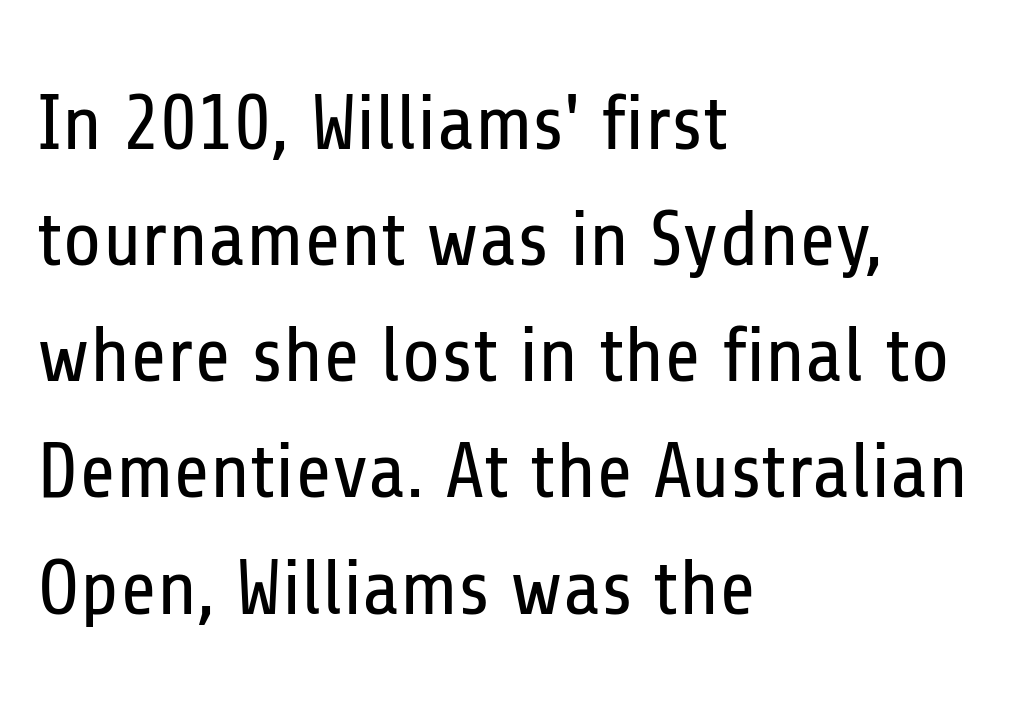
{"serif": "no", "italic": "no", "bold": "no", "weight": "regular", "width": "condensed", "stroke_contrast": "low", "x_height": "medium", "monospaced": "no", "underline": "no", "align": "left", "line_spacing": "normal", "line_spacing_ratio": 1.47, "letter_spacing": "normal", "letter_spacing_em": 0.0, "glyph_px": 79}
